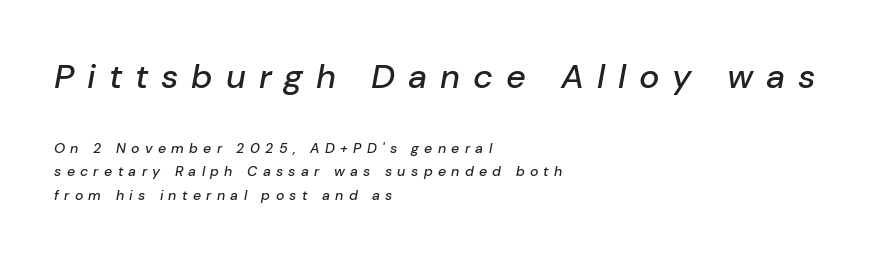
Q: Is the text italic (slanted)? A: Yes, it leans right by about 10 degrees.
Q: Is the text underlined? A: No.
Q: How is the paragraph aligned? A: Left-aligned.
Q: Is the spacing between letters normal or unusually wide? A: Unusually wide.
Q: Is the spacing between lines tight, normal or loose? A: Normal.
Q: Which block of text is set in a larger size, the first (top) or the second (bottom)? A: The first (top) one.
Q: Width (condensed, normal, or wide)? A: Normal.
Q: Stroke contrast? A: Low.
Q: x-height? A: Medium.
Q: Monospaced? A: No.
